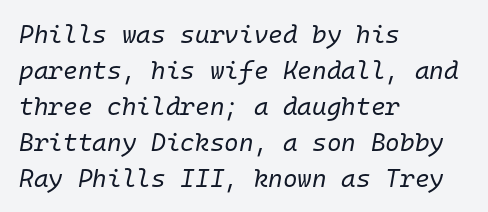
Q: Is the text bold? A: No.
Q: Is the text italic (slanted)? A: Yes, it leans right by about 10 degrees.
Q: Is the text underlined? A: No.
Q: How is the paragraph aligned? A: Left-aligned.
Q: Is the spacing between letters normal or unusually wide? A: Normal.
Q: Is the spacing between lines tight, normal or loose? A: Normal.
